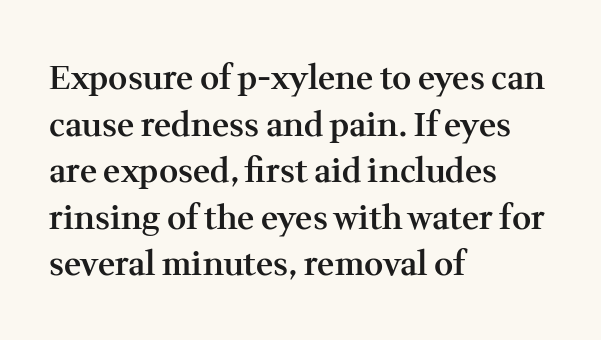
The image shows 33 px semibold serif type, upright; set left-aligned, normal line spacing (1.41x), normal letter spacing, not underlined; medium stroke contrast and a medium x-height.
